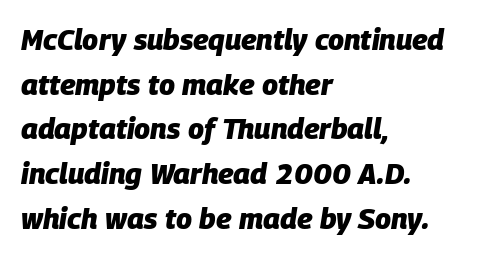
The image shows 29 px heavy type, italic (leaning right); set left-aligned, normal line spacing (1.54x), normal letter spacing, not underlined; low stroke contrast and a large x-height.
